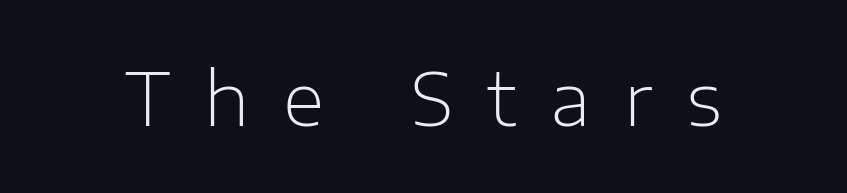
The image shows 72 px light sans-serif type, upright; set unusually wide letter spacing (+0.47 em), not underlined; low stroke contrast and a medium x-height.
